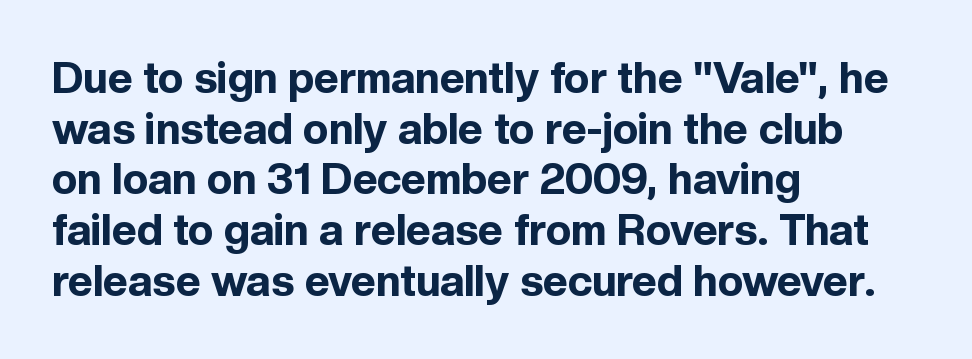
{"serif": "no", "italic": "no", "bold": "yes", "weight": "bold", "width": "normal", "x_height": "medium", "monospaced": "no", "underline": "no", "align": "left", "line_spacing_ratio": 1.18, "letter_spacing": "normal", "letter_spacing_em": 0.0, "glyph_px": 43}
